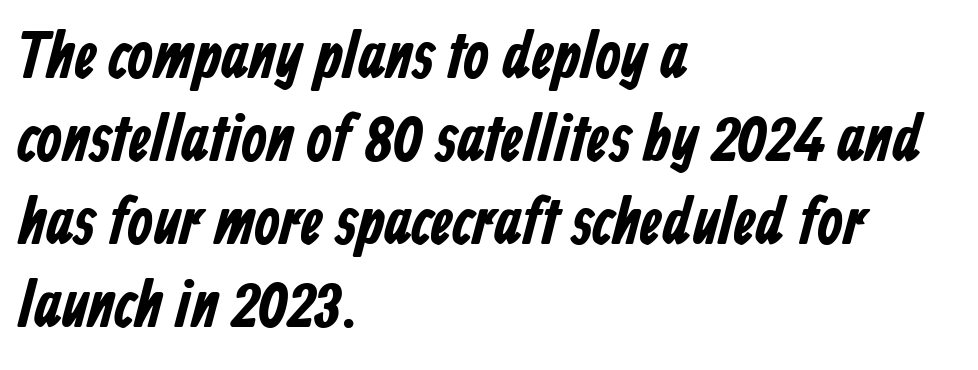
Underlining? Definitely not there. What stands out about the letter spacing? Nothing — it is the standard amount. Nothing sits at the stroke ends, so this counts as sans-serif. These lines are rendered in a variable-pitch font. Short and long lines alike share a common starting point at left. Notice how thick the strokes are: this is what a full bold looks like.
